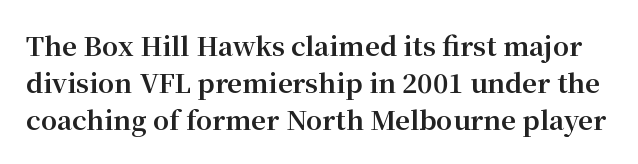
{"italic": "no", "bold": "yes", "underline": "no", "line_spacing": "normal", "line_spacing_ratio": 1.42, "letter_spacing": "normal", "letter_spacing_em": 0.0, "glyph_px": 26}
